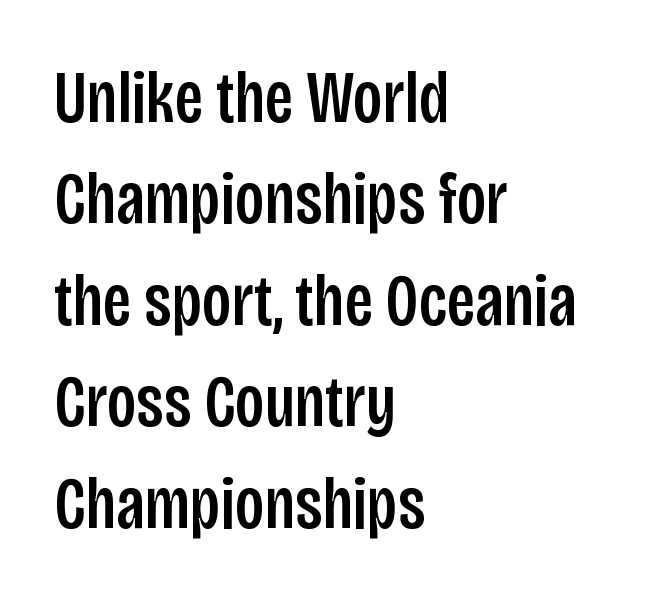
The image shows 73 px condensed sans-serif type, upright; set left-aligned, normal line spacing (1.39x), normal letter spacing, not underlined; low stroke contrast and a large x-height.
